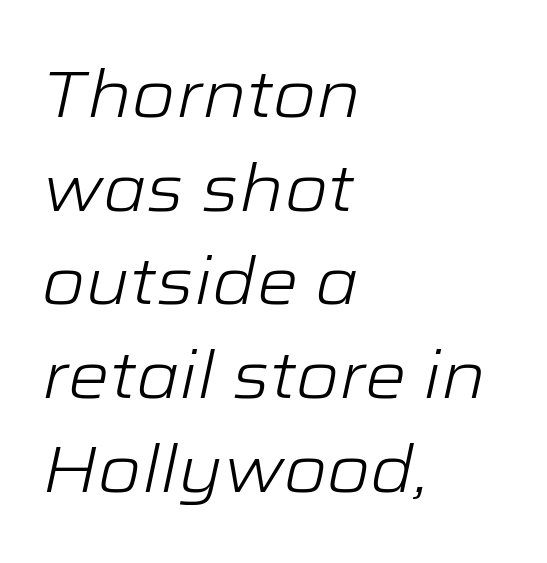
The image shows 66 px light, wide type, italic (leaning right); set left-aligned, normal line spacing (1.42x), normal letter spacing, not underlined; low stroke contrast and a medium x-height.
